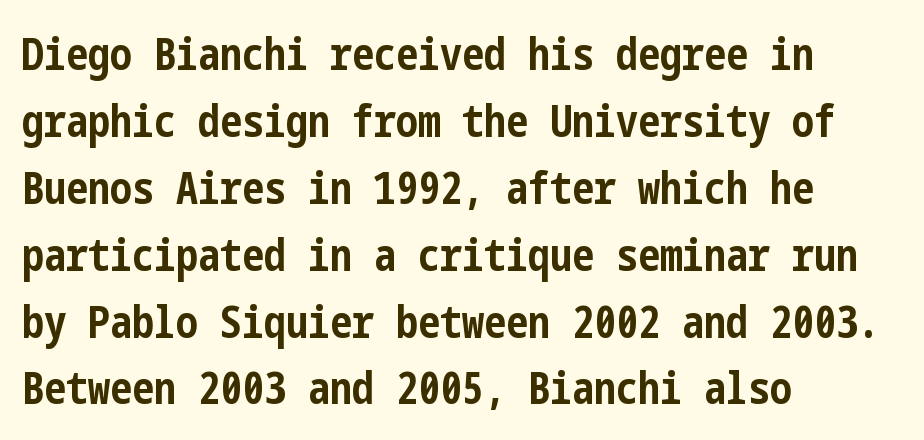
Q: Is the text bold? A: Yes.
Q: Is the text italic (slanted)? A: No, it is upright.
Q: Is the typeface a serif or a sans-serif typeface? A: Sans-serif.
Q: Is the text underlined? A: No.
Q: How is the paragraph aligned? A: Left-aligned.
Q: Is the spacing between letters normal or unusually wide? A: Normal.
Q: Is the spacing between lines tight, normal or loose? A: Normal.
Q: Width (condensed, normal, or wide)? A: Condensed.
Q: Stroke contrast? A: Low.
Q: x-height? A: Medium.
